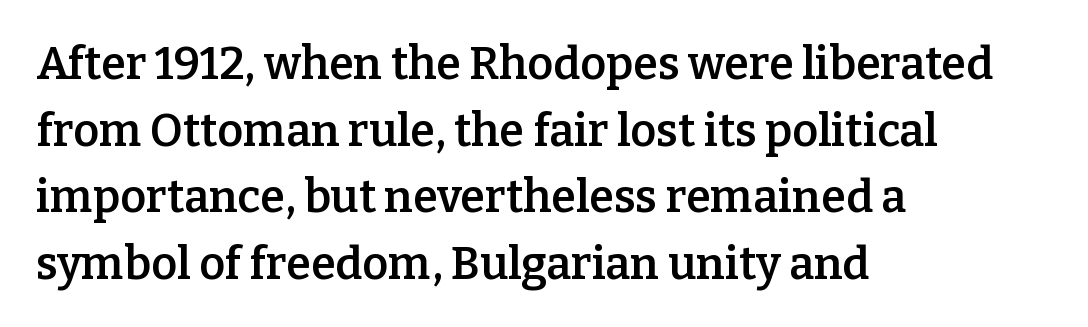
Small tapered or slab feet sit at the stroke ends, so this counts as serif. The type sits square on the baseline with zero lean. How are the letters spaced? Ordinarily, with no added tracking. Set as a demibold, roughly 600 on the weight scale.
